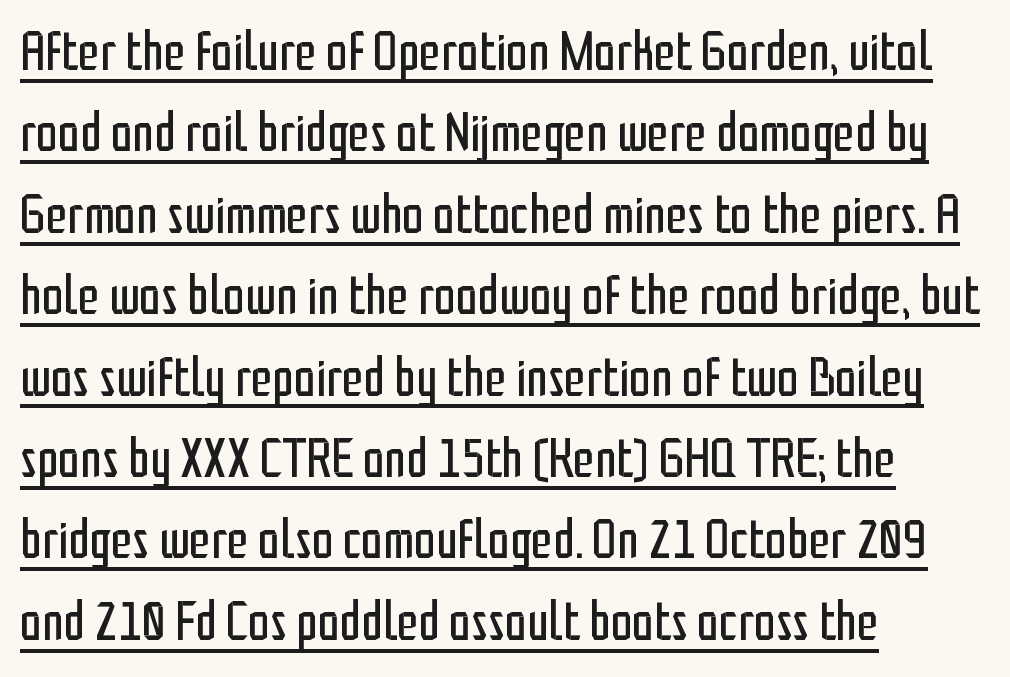
Q: Is the text bold? A: No.
Q: Is the text italic (slanted)? A: No, it is upright.
Q: Is the typeface a serif or a sans-serif typeface? A: Sans-serif.
Q: Is the text underlined? A: Yes.
Q: How is the paragraph aligned? A: Left-aligned.
Q: Is the spacing between letters normal or unusually wide? A: Normal.
Q: Is the spacing between lines tight, normal or loose? A: Normal.
Q: Width (condensed, normal, or wide)? A: Condensed.
Q: Stroke contrast? A: Low.
Q: x-height? A: Medium.
Q: Monospaced? A: No.
